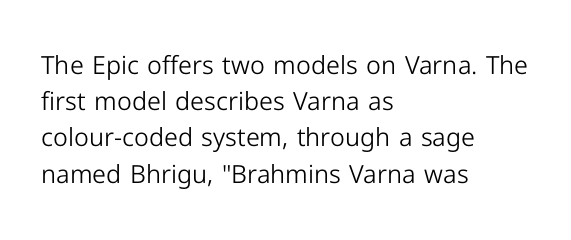
{"italic": "no", "bold": "no", "underline": "no", "align": "left", "line_spacing": "normal", "line_spacing_ratio": 1.45, "letter_spacing": "normal", "letter_spacing_em": 0.0, "glyph_px": 25}
